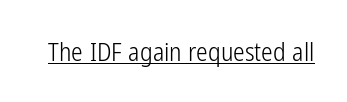
The image shows 26 px text type, upright; set normal letter spacing, underlined.
